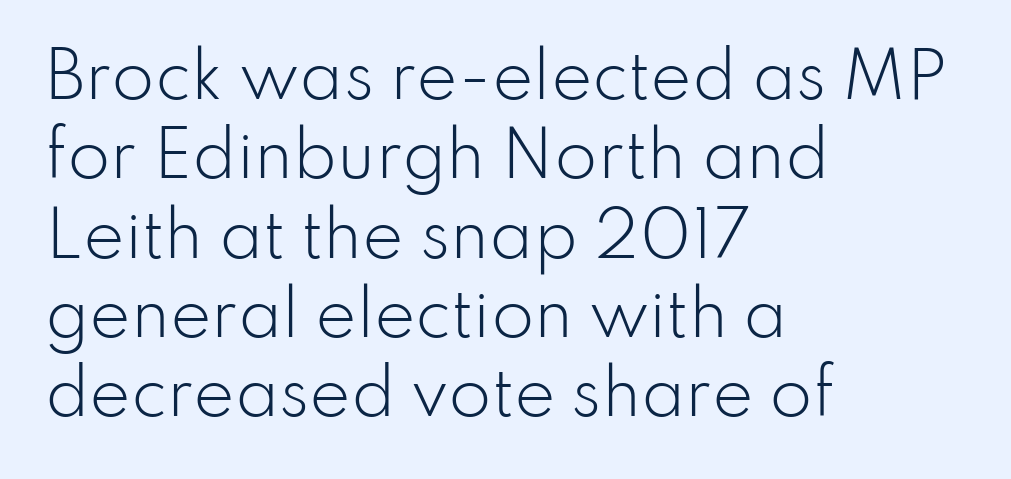
The image shows 62 px light sans-serif type, upright; set left-aligned, normal line spacing (1.28x), normal letter spacing, not underlined; low stroke contrast and a small x-height.
